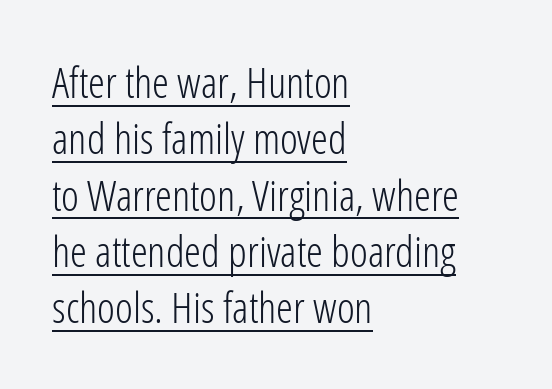
{"serif": "no", "italic": "no", "bold": "no", "weight": "light", "width": "condensed", "stroke_contrast": "low", "x_height": "medium", "monospaced": "no", "underline": "yes", "align": "left", "line_spacing": "normal", "line_spacing_ratio": 1.31, "letter_spacing": "normal", "letter_spacing_em": 0.0, "glyph_px": 43}
